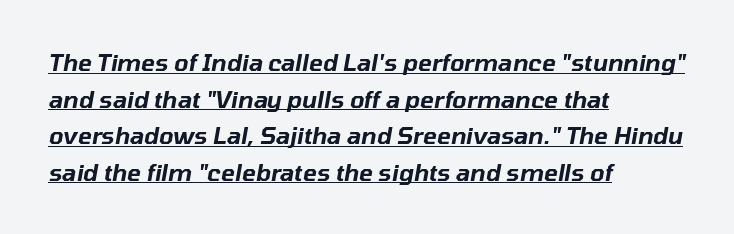
{"italic": "yes", "lean": "right", "slant_degrees": 10, "underline": "yes", "align": "left", "line_spacing": "normal", "line_spacing_ratio": 1.59, "letter_spacing": "normal", "letter_spacing_em": 0.0, "glyph_px": 23}
